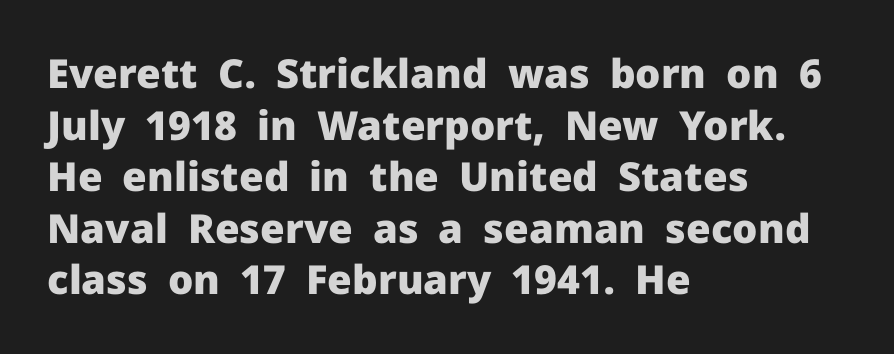
{"serif": "no", "italic": "no", "bold": "yes", "weight": "heavy", "width": "normal", "stroke_contrast": "low", "x_height": "medium", "monospaced": "no", "underline": "no", "align": "left", "line_spacing": "normal", "line_spacing_ratio": 1.29, "letter_spacing": "normal", "letter_spacing_em": 0.0, "glyph_px": 40}
